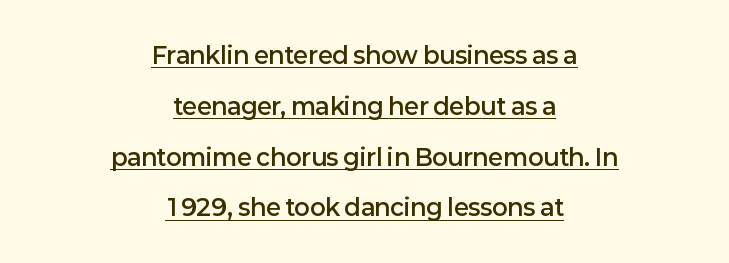
{"italic": "no", "bold": "semi", "underline": "yes", "align": "center", "line_spacing": "loose", "line_spacing_ratio": 2.21, "letter_spacing": "normal", "letter_spacing_em": 0.0, "glyph_px": 23}
